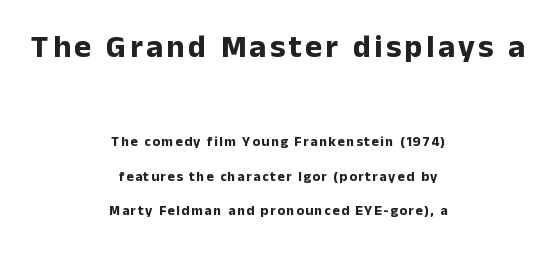
What kind of face is this? One without serifs — a sans. Nope, not italic — everything's standing straight. You could not count columns in this text — the font is proportionally spaced. In this sample the first text group is rendered at the bigger scale. Compared with typical paragraphs, the rows here are farther apart.
